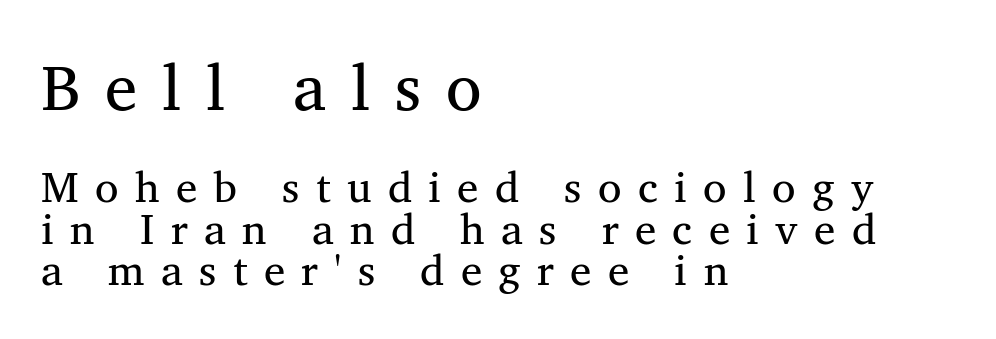
Q: Is the text bold? A: No.
Q: Is the text italic (slanted)? A: No, it is upright.
Q: Is the typeface a serif or a sans-serif typeface? A: Serif.
Q: Is the text underlined? A: No.
Q: How is the paragraph aligned? A: Left-aligned.
Q: Is the spacing between letters normal or unusually wide? A: Unusually wide.
Q: Is the spacing between lines tight, normal or loose? A: Tight.
Q: Which block of text is set in a larger size, the first (top) or the second (bottom)? A: The first (top) one.
Q: Width (condensed, normal, or wide)? A: Normal.
Q: Stroke contrast? A: Medium.
Q: x-height? A: Medium.
Q: Monospaced? A: No.
